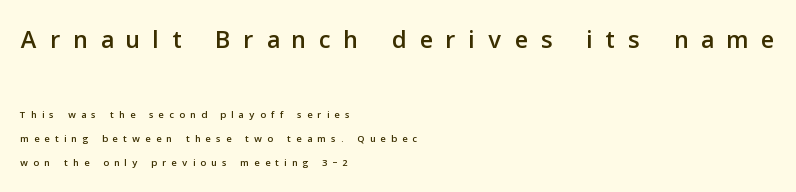
The image shows 35 px sans-serif type, upright; set left-aligned, normal line spacing (1.7x), unusually wide letter spacing (+0.39 em), not underlined; the first (top) block is 2.5x larger; low stroke contrast and a medium x-height.
